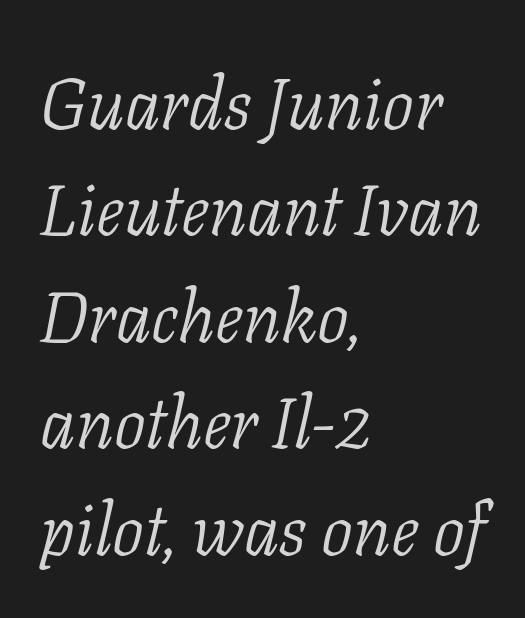
The image shows 71 px light serif type, italic (leaning right); set left-aligned, normal line spacing (1.5x), normal letter spacing, not underlined; low stroke contrast and a medium x-height.
